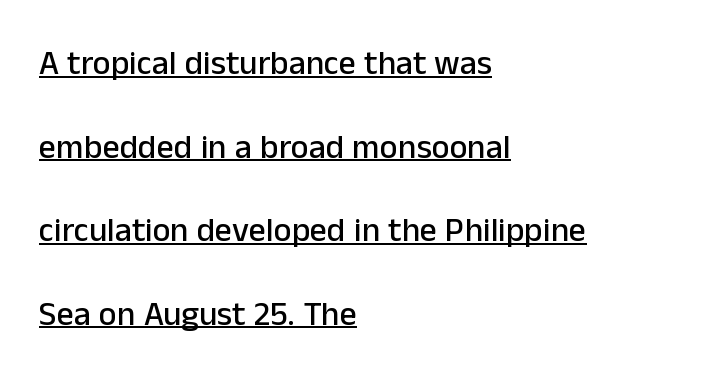
Q: Is the text italic (slanted)? A: No, it is upright.
Q: Is the typeface a serif or a sans-serif typeface? A: Sans-serif.
Q: Is the text underlined? A: Yes.
Q: How is the paragraph aligned? A: Left-aligned.
Q: Is the spacing between letters normal or unusually wide? A: Normal.
Q: Is the spacing between lines tight, normal or loose? A: Loose.
Q: Width (condensed, normal, or wide)? A: Normal.
Q: Stroke contrast? A: Low.
Q: x-height? A: Medium.
Q: Monospaced? A: No.
